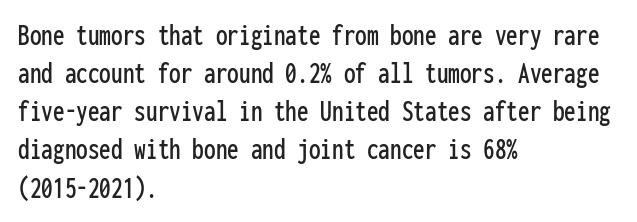
A roman cut, with each character standing at attention. Note: no serifs on the glyphs. Line starts are locked; line ends wander. The glyphs are unaccompanied by any horizontal stroke below them.
